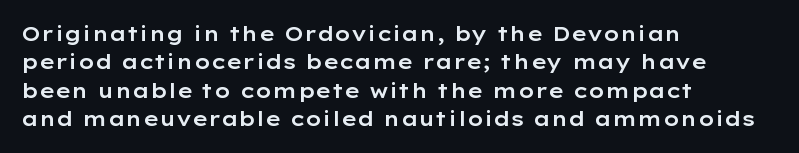
Reading down the block, your eye returns to a fixed left position each line. What stands out about the letter spacing? Nothing — it is the standard amount. The specimen reads as upright at a glance. The designer left line spacing at the default.
